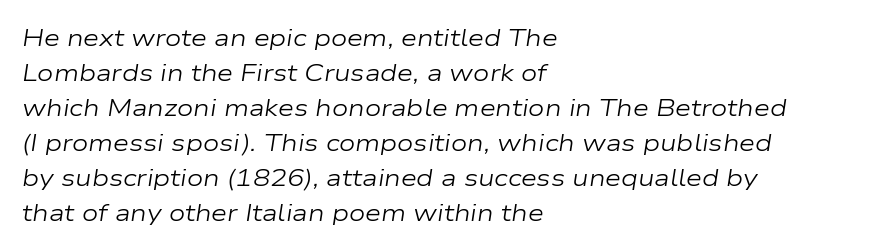
Q: Is the text bold? A: No.
Q: Is the text italic (slanted)? A: Yes, it leans right by about 9 degrees.
Q: Is the text underlined? A: No.
Q: How is the paragraph aligned? A: Left-aligned.
Q: Is the spacing between letters normal or unusually wide? A: Normal.
Q: Is the spacing between lines tight, normal or loose? A: Normal.
